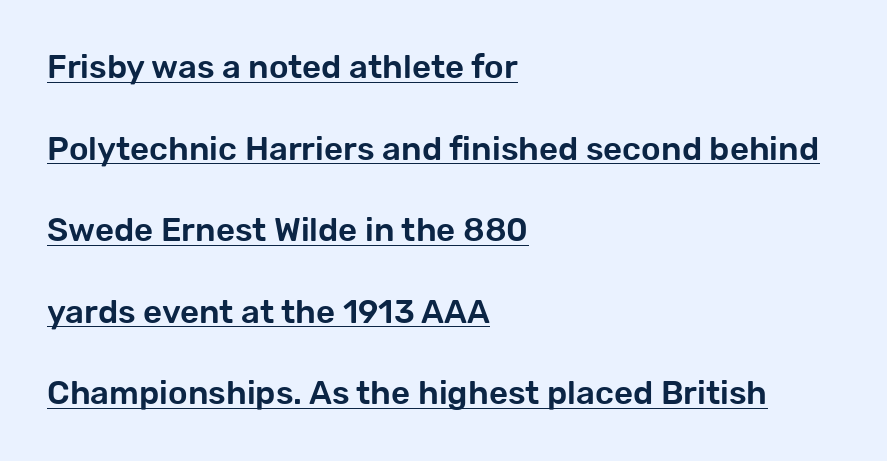
The image shows 33 px sans-serif type, upright; set left-aligned, loose line spacing (2.47x), normal letter spacing, underlined; low stroke contrast and a medium x-height.
